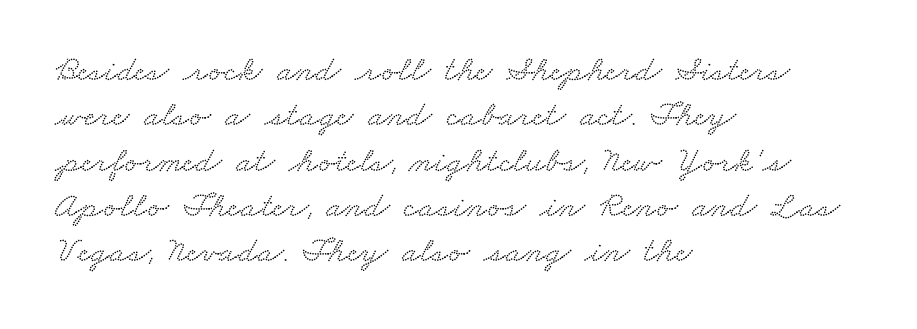
The image shows 36 px wide type; set left-aligned, normal line spacing (1.26x), normal letter spacing, not underlined; low stroke contrast and a small x-height.
